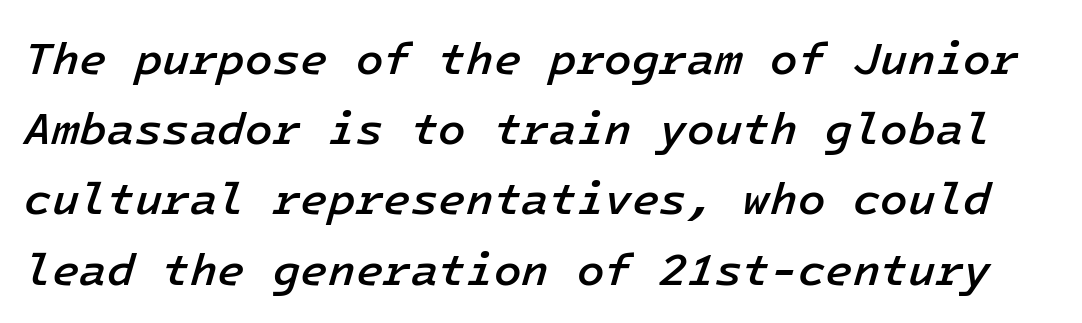
{"italic": "yes", "lean": "right", "slant_degrees": 16, "bold": "semi", "weight": "semibold", "width": "normal", "stroke_contrast": "low", "x_height": "medium", "underline": "no", "line_spacing": "normal", "line_spacing_ratio": 1.56, "letter_spacing": "normal", "letter_spacing_em": 0.0, "glyph_px": 45}
